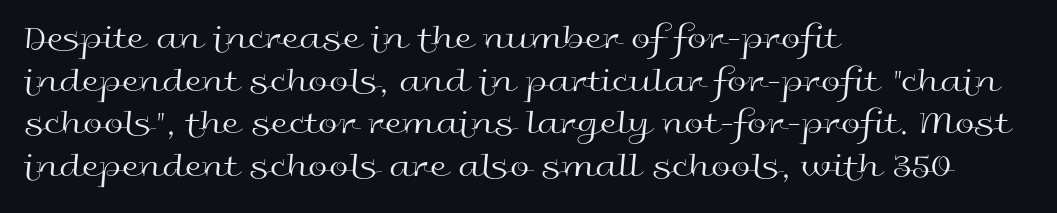
{"serif": "no", "italic": "no", "bold": "no", "weight": "regular", "width": "wide", "x_height": "medium", "monospaced": "no", "underline": "no", "align": "left", "line_spacing_ratio": 1.22, "letter_spacing": "normal", "letter_spacing_em": 0.0, "glyph_px": 35}
